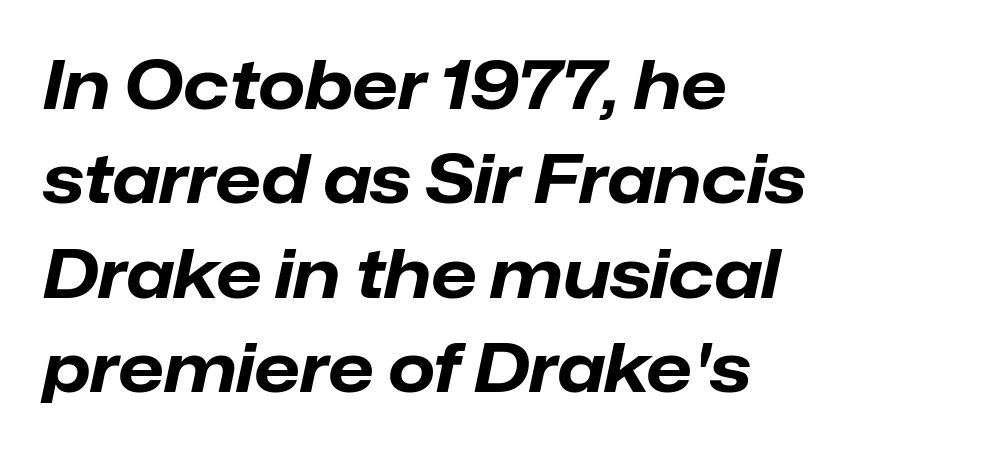
The line-height multiplier appears to be the usual default. The typesetter chose a ragged-right arrangement here. You could not count columns in this text — the font is proportionally spaced. The whole block is typeset with a tilt. Students, note that the glyphs here touch the page at normal intervals. Does the weight exceed regular? Yes, all the way to bold.
